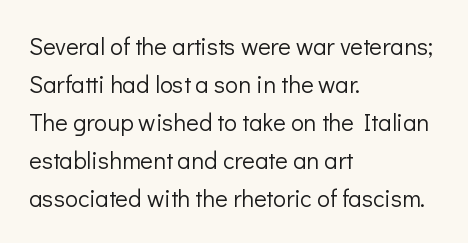
The image shows 24 px text type, upright; set left-aligned, normal line spacing (1.58x), normal letter spacing, not underlined.
